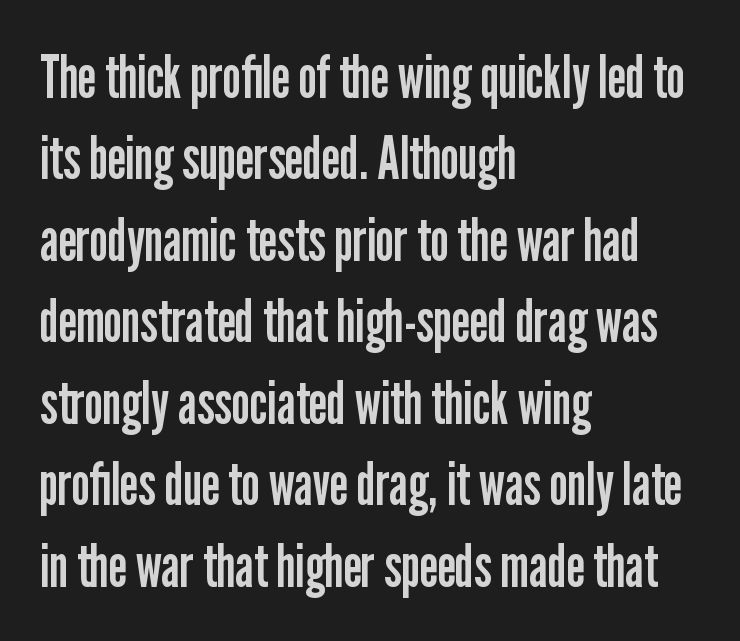
{"serif": "no", "italic": "no", "bold": "no", "weight": "regular", "width": "condensed", "stroke_contrast": "low", "x_height": "medium", "monospaced": "no", "underline": "no", "align": "left", "line_spacing": "normal", "line_spacing_ratio": 1.38, "letter_spacing": "normal", "letter_spacing_em": 0.0, "glyph_px": 59}
